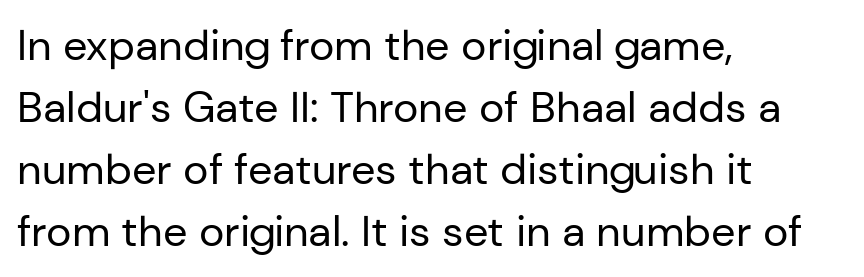
{"serif": "no", "italic": "no", "bold": "no", "weight": "regular", "width": "normal", "stroke_contrast": "low", "x_height": "medium", "monospaced": "no", "underline": "no", "align": "left", "line_spacing": "normal", "line_spacing_ratio": 1.44, "letter_spacing": "normal", "letter_spacing_em": 0.0, "glyph_px": 43}
